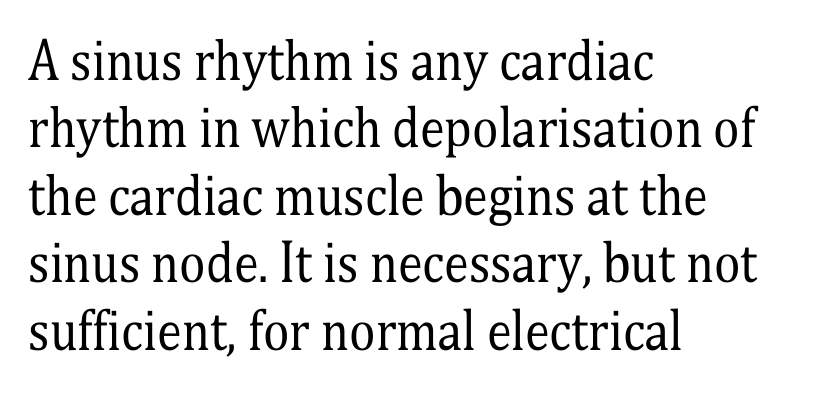
The ragged edge is on the right, which tells us the setting is flush left. The rows are spaced the way most documents space them. The designer went with a serif here, giving each stem small feet. Style check: upright.
